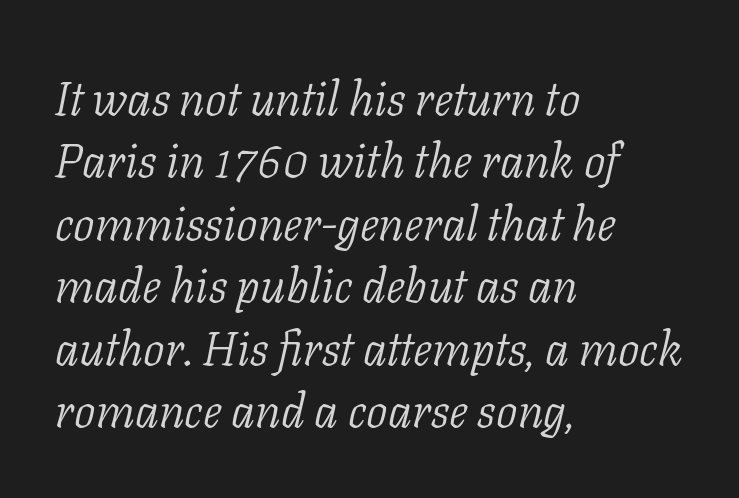
The image shows 48 px light serif type, italic (leaning right); set left-aligned, normal line spacing (1.3x), normal letter spacing, not underlined; low stroke contrast and a medium x-height.
